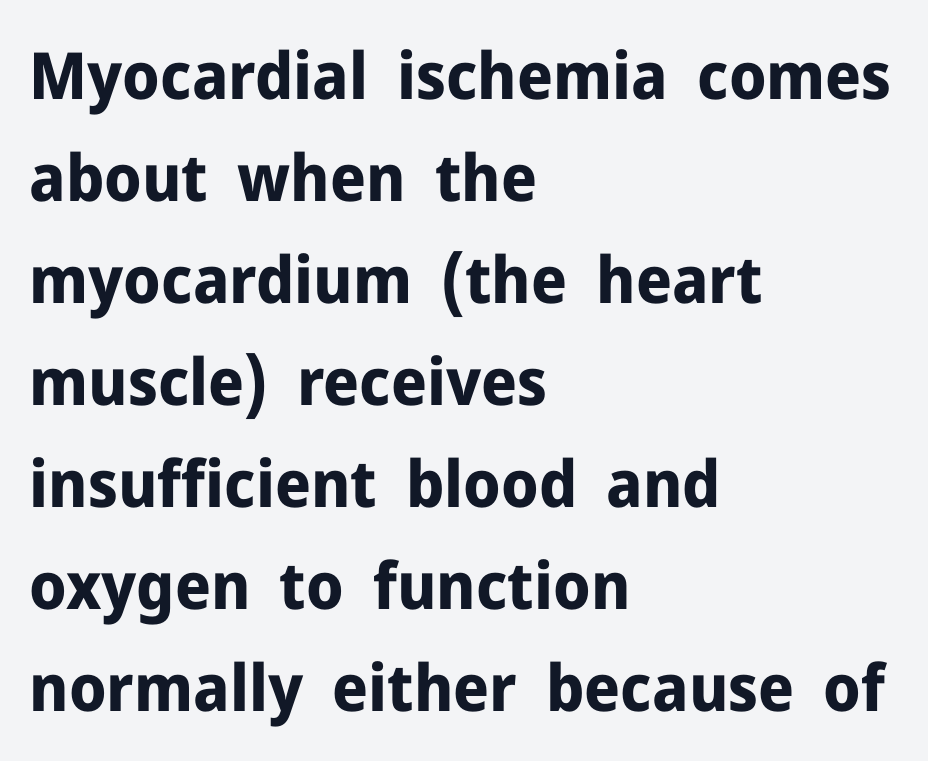
The image shows 65 px bold sans-serif type, upright; set left-aligned, normal line spacing (1.57x), normal letter spacing, not underlined; low stroke contrast and a medium x-height.
